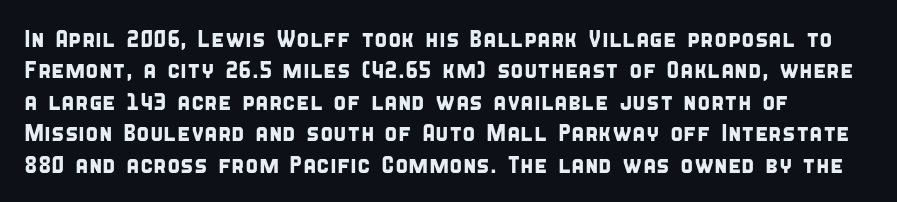
The image shows 24 px text type; set normal line spacing (1.31x), normal letter spacing, not underlined.
